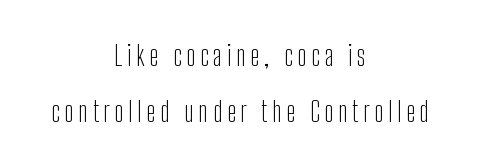
{"serif": "no", "italic": "no", "bold": "no", "weight": "light", "width": "condensed", "stroke_contrast": "low", "x_height": "medium", "monospaced": "no", "underline": "no", "align": "center", "line_spacing": "loose", "line_spacing_ratio": 2.0, "glyph_px": 28}
